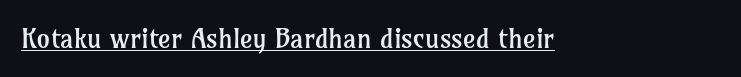
{"italic": "no", "bold": "no", "underline": "yes", "letter_spacing": "normal", "letter_spacing_em": 0.0, "glyph_px": 27}
